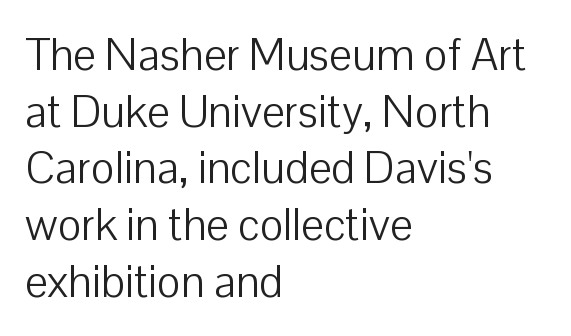
Q: Is the text bold? A: No.
Q: Is the text italic (slanted)? A: No, it is upright.
Q: Is the typeface a serif or a sans-serif typeface? A: Sans-serif.
Q: Is the text underlined? A: No.
Q: How is the paragraph aligned? A: Left-aligned.
Q: Is the spacing between letters normal or unusually wide? A: Normal.
Q: Is the spacing between lines tight, normal or loose? A: Normal.
Q: Width (condensed, normal, or wide)? A: Normal.
Q: Stroke contrast? A: Low.
Q: x-height? A: Medium.
Q: Monospaced? A: No.
